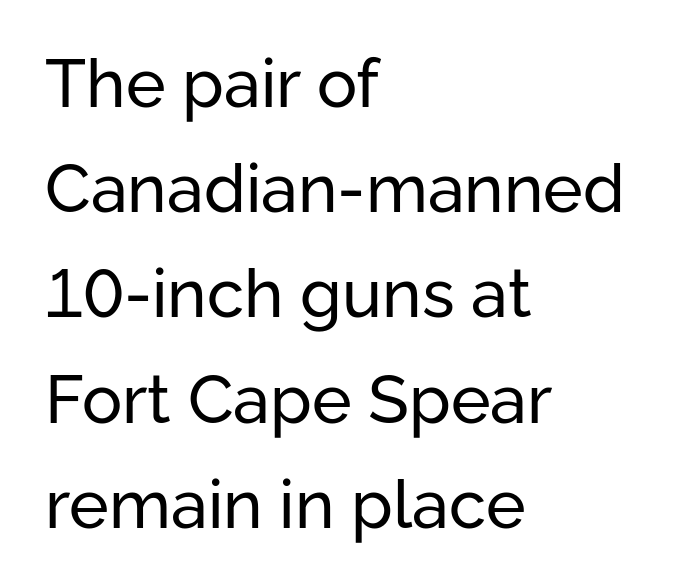
Q: Is the text bold? A: No.
Q: Is the text italic (slanted)? A: No, it is upright.
Q: Is the typeface a serif or a sans-serif typeface? A: Sans-serif.
Q: Is the text underlined? A: No.
Q: How is the paragraph aligned? A: Left-aligned.
Q: Is the spacing between letters normal or unusually wide? A: Normal.
Q: Is the spacing between lines tight, normal or loose? A: Normal.
Q: Width (condensed, normal, or wide)? A: Normal.
Q: Stroke contrast? A: Low.
Q: x-height? A: Medium.
Q: Monospaced? A: No.
